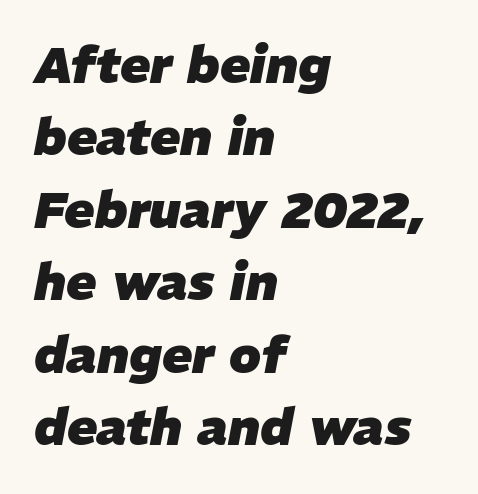
{"italic": "yes", "lean": "right", "slant_degrees": 11, "bold": "yes", "weight": "heavy", "width": "normal", "stroke_contrast": "low", "x_height": "medium", "monospaced": "no", "underline": "no", "align": "left", "line_spacing": "normal", "line_spacing_ratio": 1.45, "letter_spacing": "normal", "letter_spacing_em": 0.0, "glyph_px": 50}
